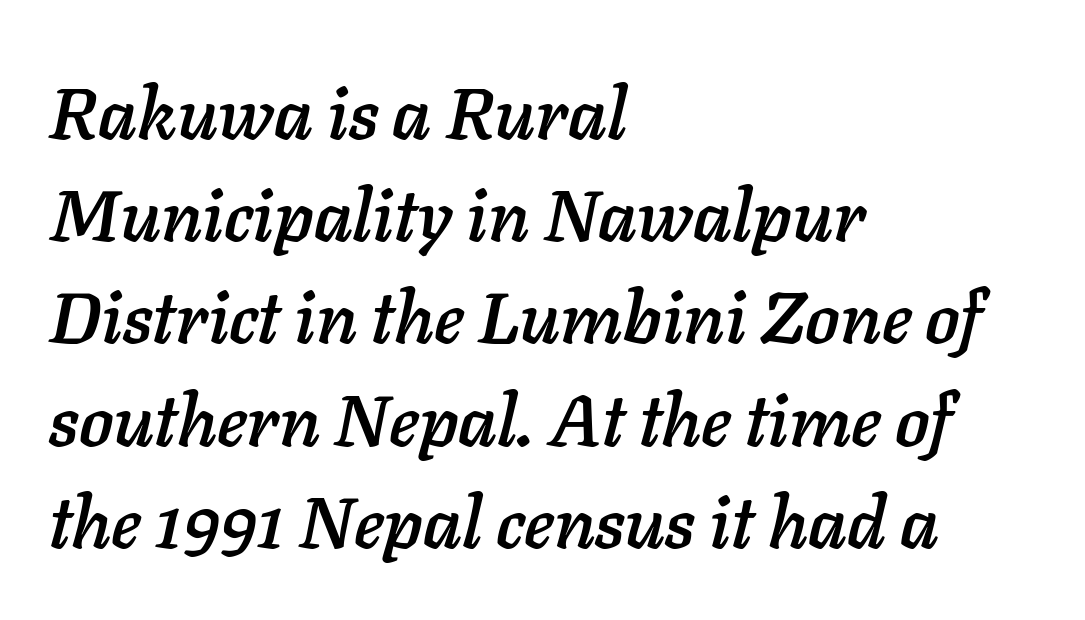
The image shows 72 px text type, italic (leaning right); set left-aligned, normal line spacing (1.42x), normal letter spacing, not underlined; low stroke contrast and a medium x-height.
